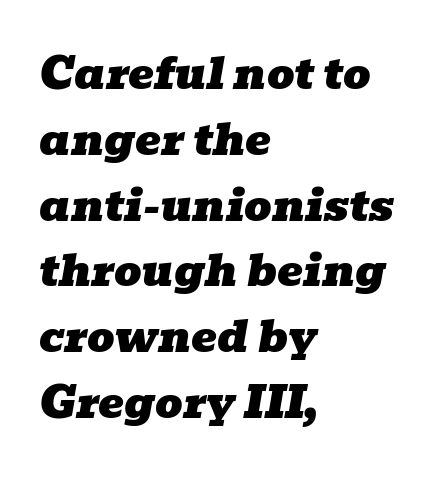
Anything drawn beneath the words? Only blank space. Here the glyphs are tracked normally, forming tight word shapes. The text block is weighted toward the left margin, trailing off unevenly rightward. The rendering shows small feet on the letterforms — a serif design.
